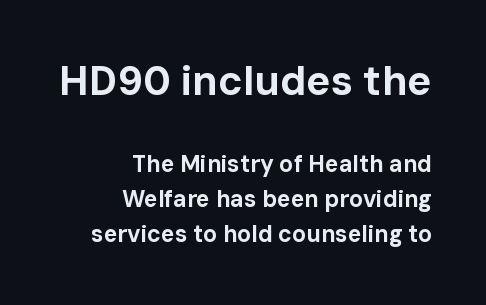
The image shows 41 px bold sans-serif type, upright; set right-aligned, normal line spacing (1.52x), normal letter spacing, not underlined; the first (top) block is 1.78x larger; low stroke contrast and a medium x-height.
